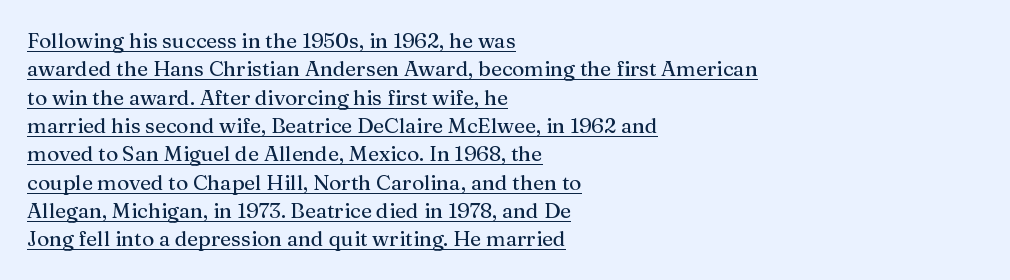
The passage is arranged the way most books set body copy — flush left. Is there much room between lines? A standard amount, neither cramped nor airy. Caption: lettering with a line underneath. These lines were composed using upright roman letters. Glyph-to-glyph distance matches everyday printed text.
